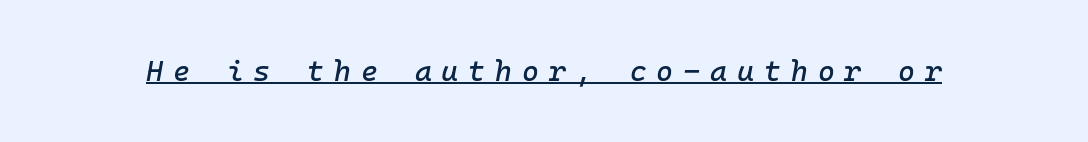
A rule runs beneath these lines of type. An italicized treatment has been applied to the whole sample. What stands out about the letter spacing? Its width — letters are far apart.
